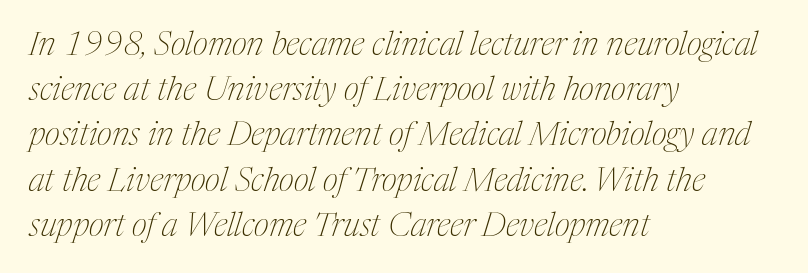
Every character sits at an angle, as italics do. This sample keeps an unexceptional amount of space between lines. Horizontally, the lines are justified to the leading edge only. The face used here is proportionally spaced, like ordinary book or web type.
